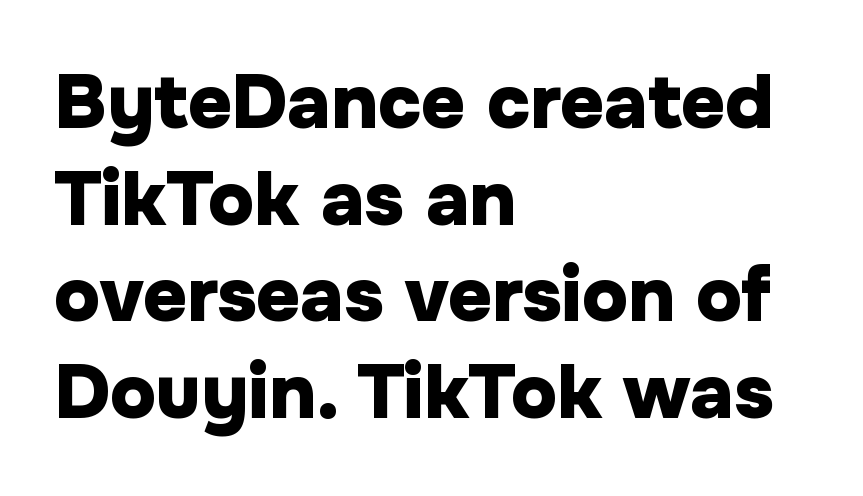
Q: Is the text bold? A: Yes.
Q: Is the text italic (slanted)? A: No, it is upright.
Q: Is the typeface a serif or a sans-serif typeface? A: Sans-serif.
Q: Is the text underlined? A: No.
Q: How is the paragraph aligned? A: Left-aligned.
Q: Is the spacing between letters normal or unusually wide? A: Normal.
Q: Is the spacing between lines tight, normal or loose? A: Normal.
Q: Width (condensed, normal, or wide)? A: Normal.
Q: Stroke contrast? A: Low.
Q: x-height? A: Medium.
Q: Monospaced? A: No.
